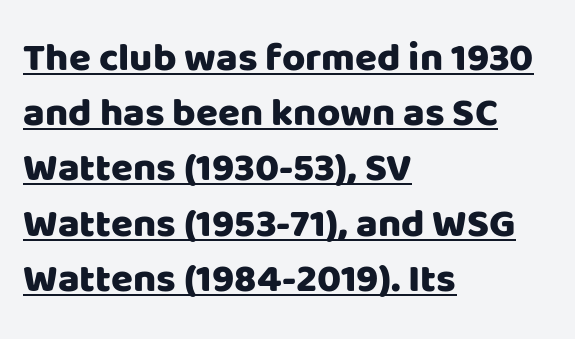
Q: Is the text italic (slanted)? A: No, it is upright.
Q: Is the typeface a serif or a sans-serif typeface? A: Sans-serif.
Q: Is the text underlined? A: Yes.
Q: How is the paragraph aligned? A: Left-aligned.
Q: Is the spacing between letters normal or unusually wide? A: Normal.
Q: Is the spacing between lines tight, normal or loose? A: Normal.
Q: Width (condensed, normal, or wide)? A: Normal.
Q: Stroke contrast? A: Low.
Q: x-height? A: Large.
Q: Monospaced? A: No.
